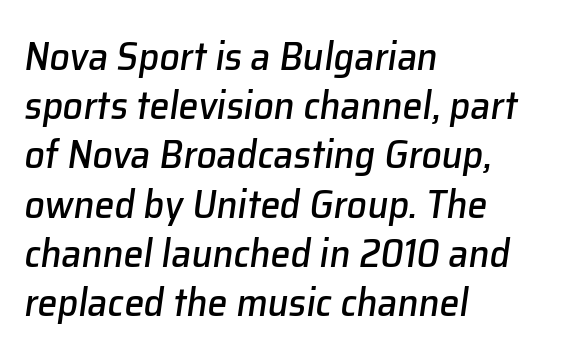
{"italic": "yes", "lean": "right", "slant_degrees": 8, "width": "normal", "stroke_contrast": "low", "x_height": "medium", "monospaced": "no", "underline": "no", "align": "left", "line_spacing_ratio": 1.23, "letter_spacing": "normal", "letter_spacing_em": 0.0, "glyph_px": 40}
